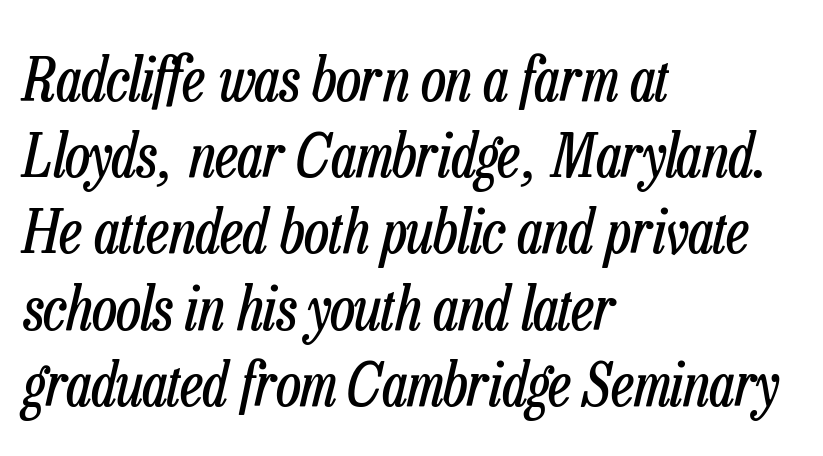
{"italic": "yes", "lean": "right", "slant_degrees": 13, "bold": "no", "weight": "regular", "width": "condensed", "stroke_contrast": "low", "x_height": "medium", "monospaced": "no", "underline": "no", "align": "left", "line_spacing": "normal", "line_spacing_ratio": 1.25, "letter_spacing": "normal", "letter_spacing_em": 0.0, "glyph_px": 61}
